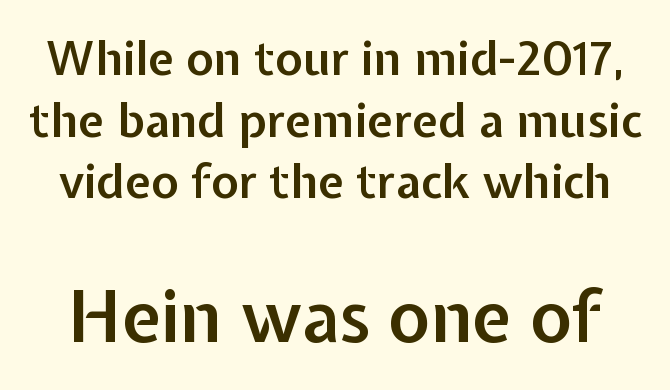
Anything drawn beneath the words? Only blank space. Horizontal bands of white between lines are of average thickness. The lettering stays uniformly vertical, giving the passage a roman look. Which chunk is bigger? The second one — the bottom block dwarfs the top.
